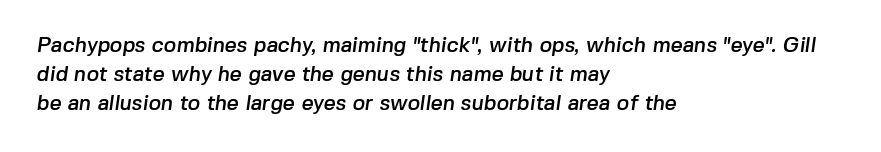
Q: Is the text underlined? A: No.
Q: How is the paragraph aligned? A: Left-aligned.
Q: Is the spacing between letters normal or unusually wide? A: Normal.
Q: Is the spacing between lines tight, normal or loose? A: Normal.
